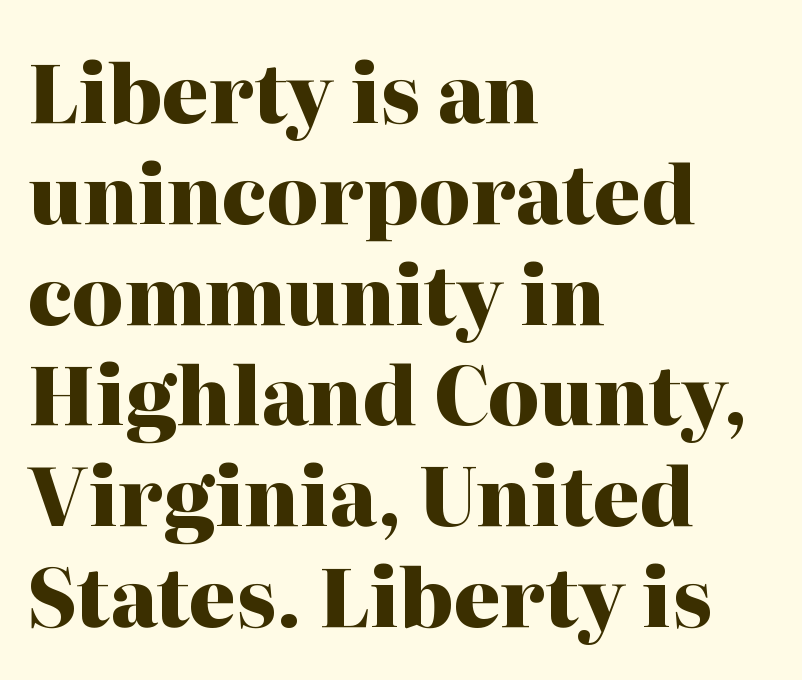
Notice how the stems are strictly vertical — no italics here. Unmarked baselines from the first word to the last. This sample is left-justified, so line endings fall wherever the words run out. What kind of face is this? One with serifs. Stroke thickness is high; the sample reads as a true bold.
